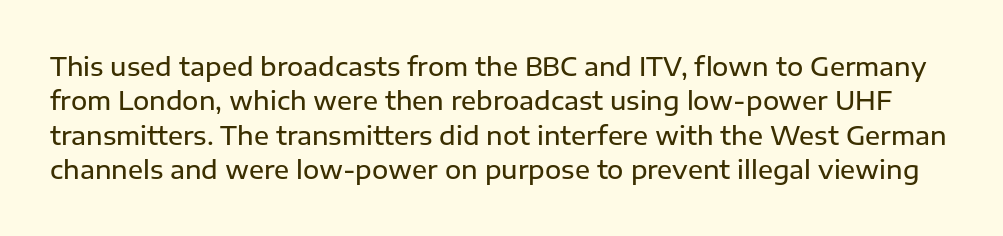
{"italic": "no", "bold": "semi", "underline": "no", "line_spacing": "normal", "line_spacing_ratio": 1.38, "letter_spacing": "normal", "letter_spacing_em": 0.0, "glyph_px": 25}
